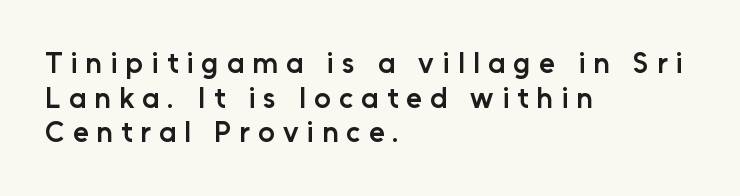
{"serif": "no", "italic": "no", "bold": "semi", "weight": "semibold", "width": "normal", "stroke_contrast": "low", "x_height": "medium", "monospaced": "no", "underline": "no", "align": "left", "line_spacing_ratio": 1.19, "letter_spacing": "wide", "letter_spacing_em": 0.28, "glyph_px": 29}
